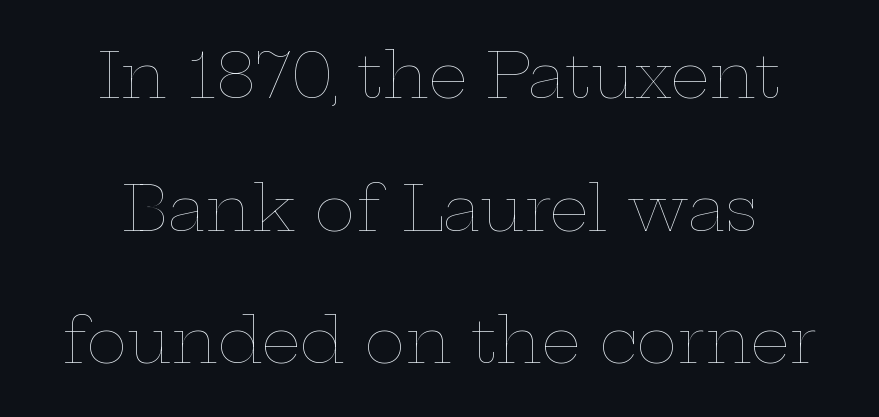
Ordinary non-slanted type is in use. This rendering features lettering with no underline. The vertical gap from one line to the next is large. The face used here is proportionally spaced, like ordinary book or web type. This sample uses plain, unmodified letter spacing.
